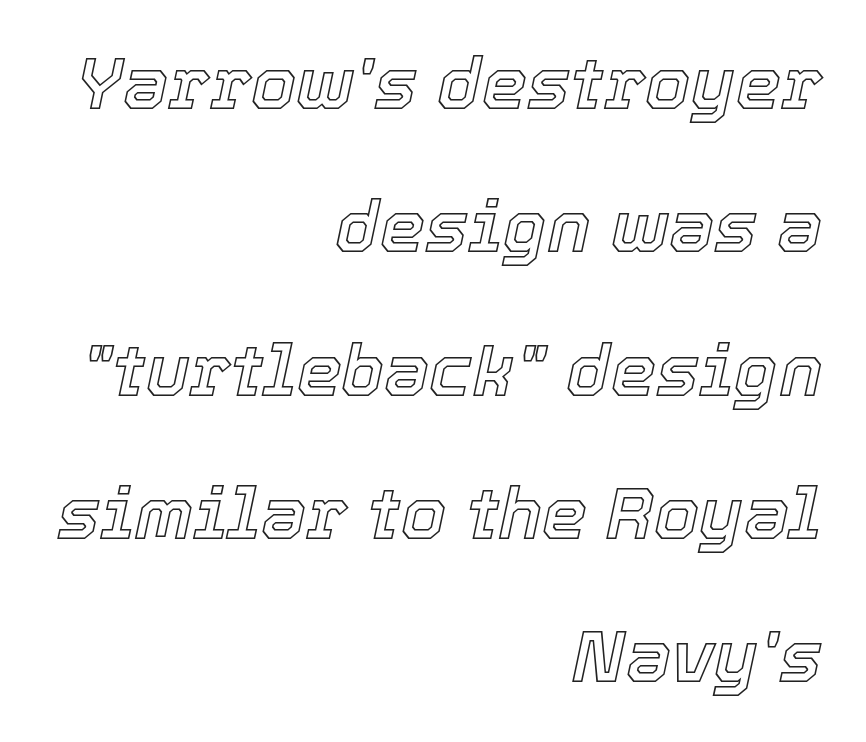
The image shows 72 px text type, italic (leaning right); set right-aligned, loose line spacing (1.99x), normal letter spacing, not underlined; a medium x-height.
